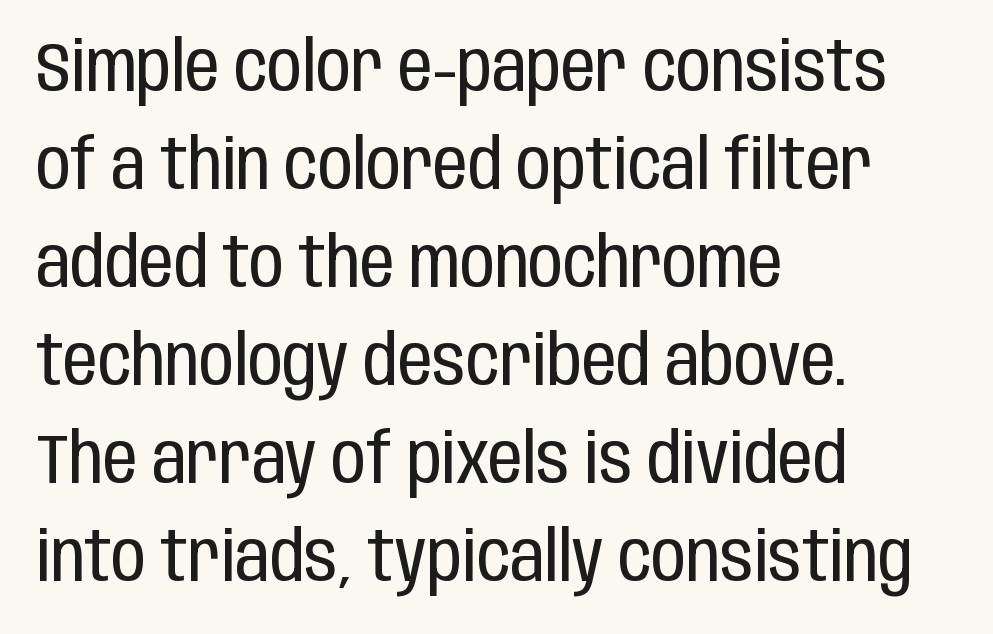
The image shows 69 px regular-weight, condensed sans-serif type, upright; set left-aligned, normal line spacing (1.42x), normal letter spacing, not underlined; low stroke contrast and a large x-height.
